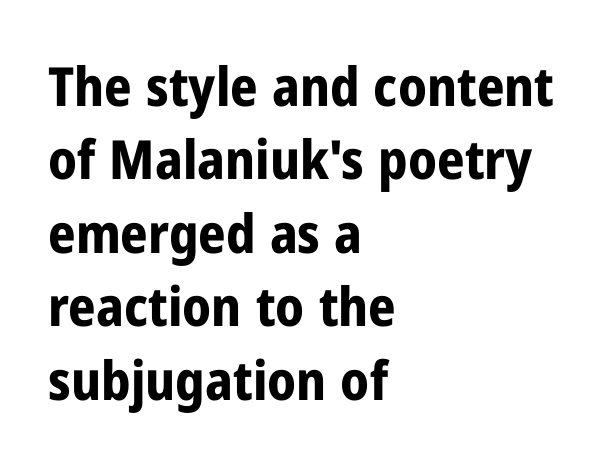
How heavy is the stroke? Heavy — this is a bold. These lines are set flush left with a ragged right edge. Compared with typical body copy, the letter spacing here is the same. The rendering shows plain stroke endings on the letterforms — a sans-serif design. The words here are not underlined.
